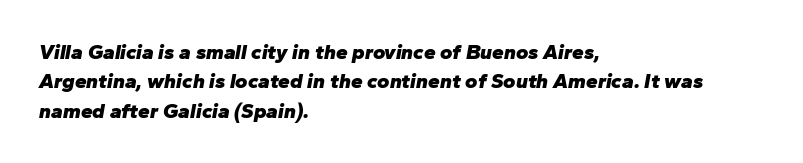
The image shows 21 px bold type, italic (leaning right); set left-aligned, normal line spacing (1.4x), normal letter spacing, not underlined.
